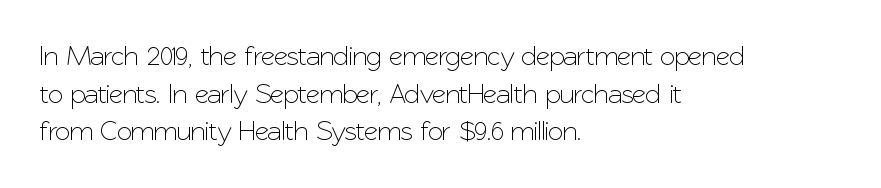
Plain, unruled lines of type. The lines in this sample share a left origin and differ only in where they stop. The specimen reads as upright at a glance. Letter spacing: default. If you measured baseline to baseline, you'd find a middling distance.
